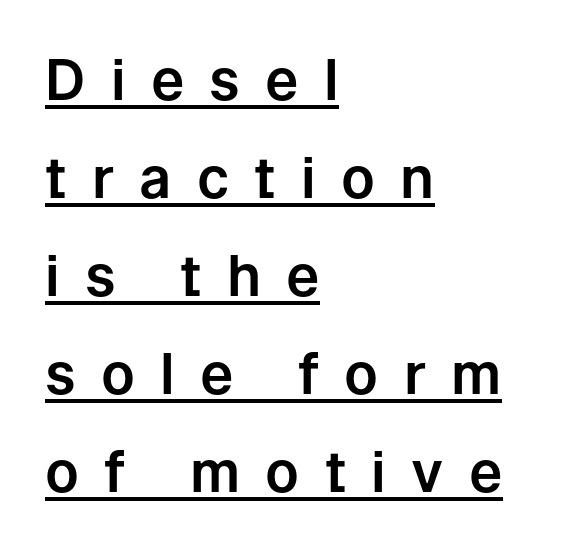
The image shows 56 px sans-serif type, upright; set left-aligned, line spacing 1.75x, unusually wide letter spacing (+0.45 em), underlined; low stroke contrast and a medium x-height.
